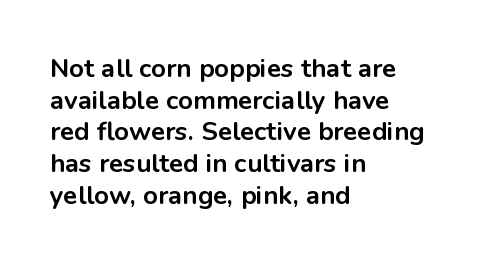
{"italic": "no", "bold": "yes", "underline": "no", "align": "left", "line_spacing_ratio": 1.22, "letter_spacing": "normal", "letter_spacing_em": 0.0, "glyph_px": 26}
